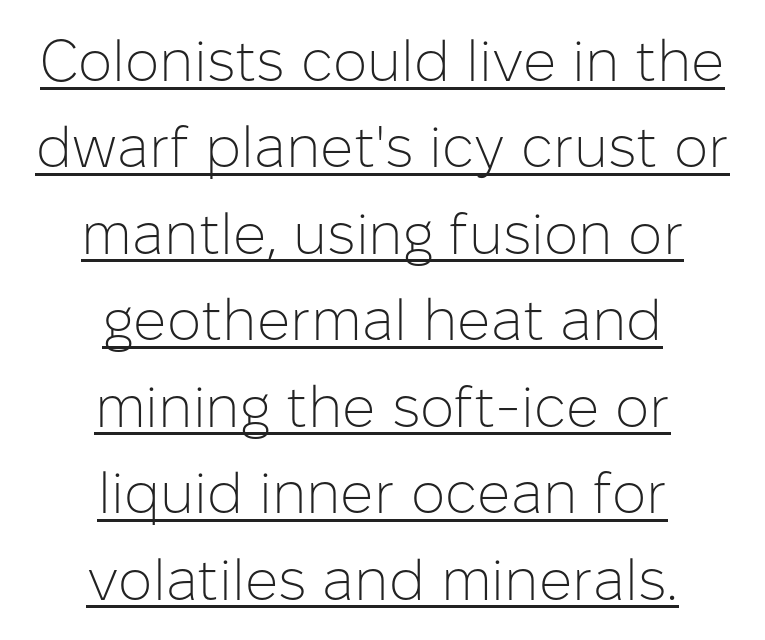
{"serif": "no", "italic": "no", "bold": "no", "weight": "light", "width": "normal", "stroke_contrast": "low", "x_height": "medium", "monospaced": "no", "underline": "yes", "align": "center", "line_spacing": "normal", "line_spacing_ratio": 1.49, "letter_spacing": "normal", "letter_spacing_em": 0.0, "glyph_px": 58}
